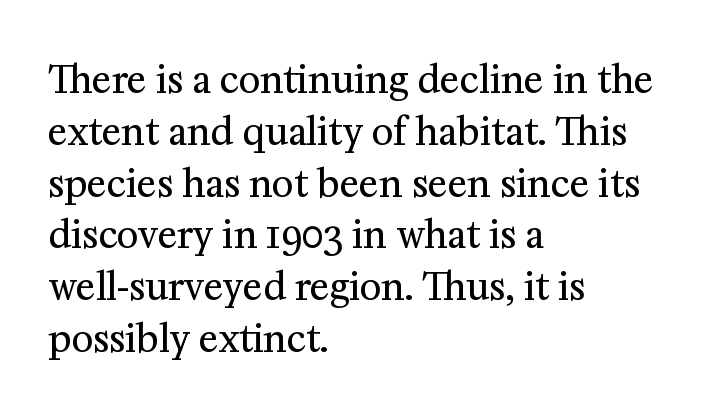
Q: Is the text bold? A: No.
Q: Is the text italic (slanted)? A: No, it is upright.
Q: Is the typeface a serif or a sans-serif typeface? A: Serif.
Q: Is the text underlined? A: No.
Q: How is the paragraph aligned? A: Left-aligned.
Q: Is the spacing between letters normal or unusually wide? A: Normal.
Q: Is the spacing between lines tight, normal or loose? A: Normal.
Q: Width (condensed, normal, or wide)? A: Normal.
Q: Stroke contrast? A: Medium.
Q: x-height? A: Medium.
Q: Monospaced? A: No.
